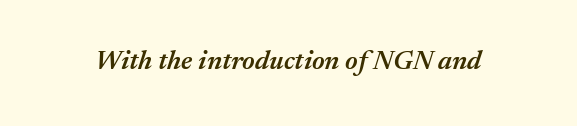
Rendered with sloped, italic letterforms. Just letters on the line, the space beneath them empty. In terms of letterspacing, this is plain default setting. I'd describe the lettering as semibold — firm but not a full bold.
